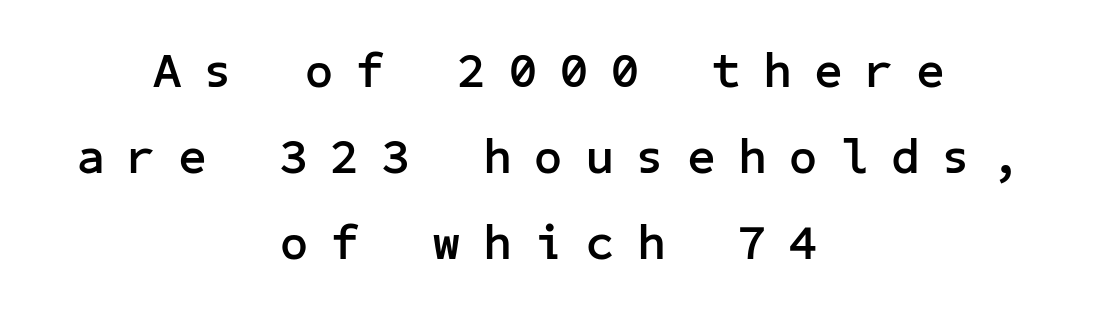
{"serif": "no", "italic": "no", "bold": "yes", "weight": "semibold", "width": "normal", "stroke_contrast": "low", "x_height": "medium", "underline": "no", "align": "center", "line_spacing_ratio": 1.76, "letter_spacing": "wide", "letter_spacing_em": 0.47, "glyph_px": 49}
